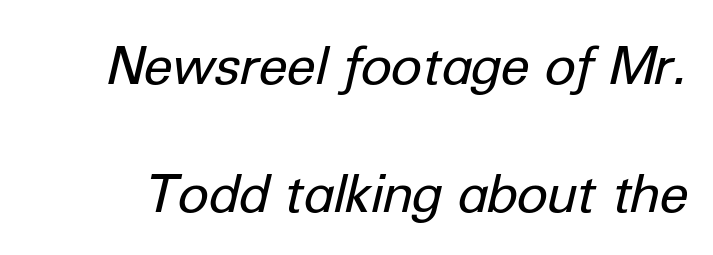
Type without underlining. A quiet, ordinary-to-light weight characterises the typeface. A typesetter would call this zero additional tracking. Do the characters align in a grid? No, the font is proportional. Quick note: italic. Rows of type keep a wide berth in the vertical direction.
